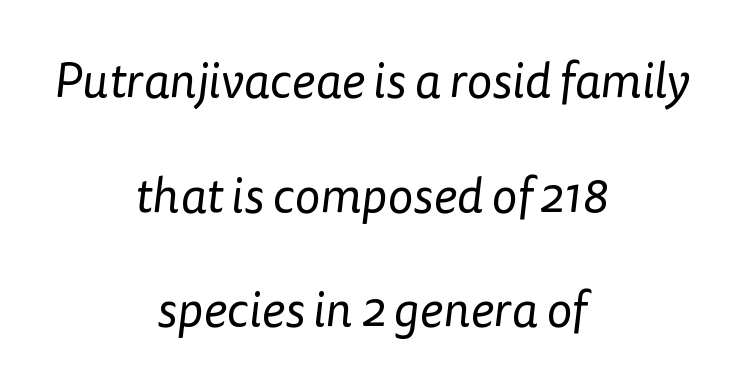
Q: Is the text bold? A: No.
Q: Is the typeface a serif or a sans-serif typeface? A: Sans-serif.
Q: Is the text underlined? A: No.
Q: How is the paragraph aligned? A: Centered.
Q: Is the spacing between letters normal or unusually wide? A: Normal.
Q: Is the spacing between lines tight, normal or loose? A: Loose.
Q: Width (condensed, normal, or wide)? A: Normal.
Q: Stroke contrast? A: Low.
Q: x-height? A: Medium.
Q: Monospaced? A: No.
